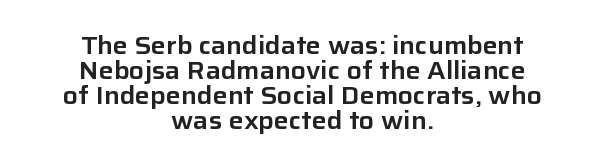
The image shows 25 px text type, upright; set centered, tight line spacing (1.0x), normal letter spacing, not underlined.
